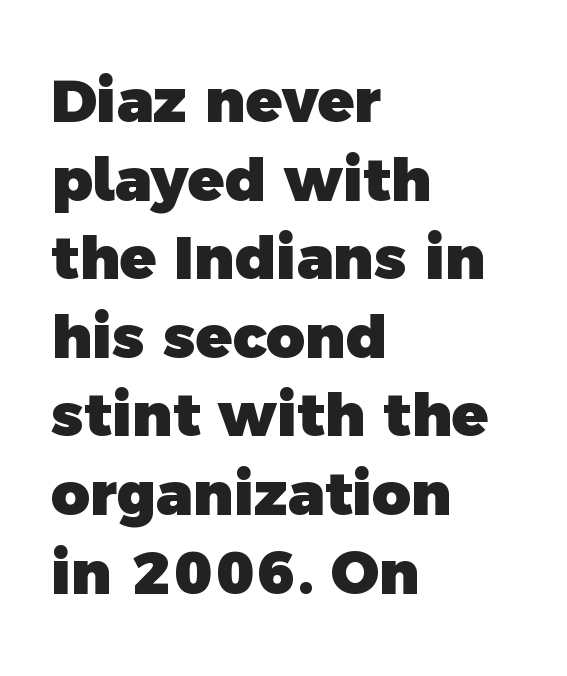
The image shows 60 px heavy sans-serif type; set left-aligned, normal line spacing (1.31x), normal letter spacing, not underlined; a medium x-height.
